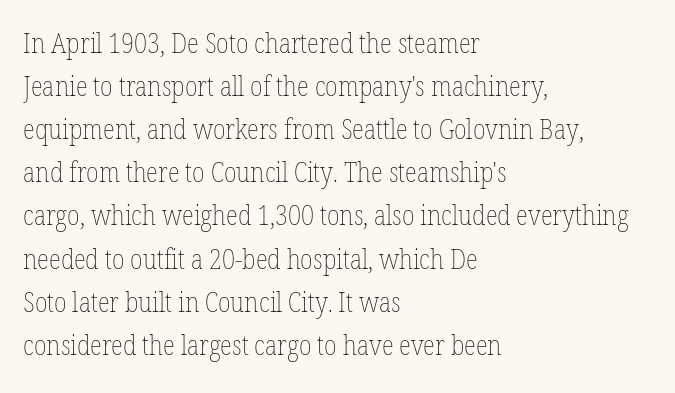
The image shows 28 px thin, condensed type, upright; set left-aligned, normal line spacing (1.54x), normal letter spacing, not underlined; low stroke contrast and a medium x-height.
